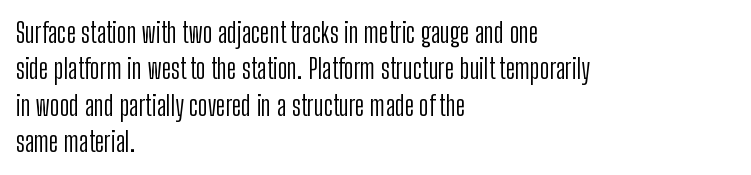
{"italic": "no", "bold": "no", "underline": "no", "align": "left", "line_spacing": "normal", "line_spacing_ratio": 1.35, "letter_spacing": "normal", "letter_spacing_em": 0.0, "glyph_px": 27}
